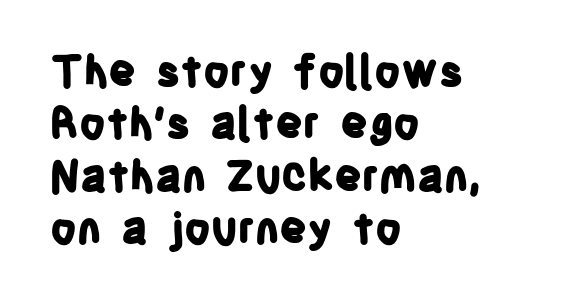
Q: Is the text bold? A: Yes.
Q: Is the text italic (slanted)? A: No, it is upright.
Q: Is the typeface a serif or a sans-serif typeface? A: Sans-serif.
Q: Is the text underlined? A: No.
Q: How is the paragraph aligned? A: Left-aligned.
Q: Is the spacing between letters normal or unusually wide? A: Normal.
Q: Width (condensed, normal, or wide)? A: Condensed.
Q: Stroke contrast? A: Low.
Q: x-height? A: Large.
Q: Monospaced? A: No.
